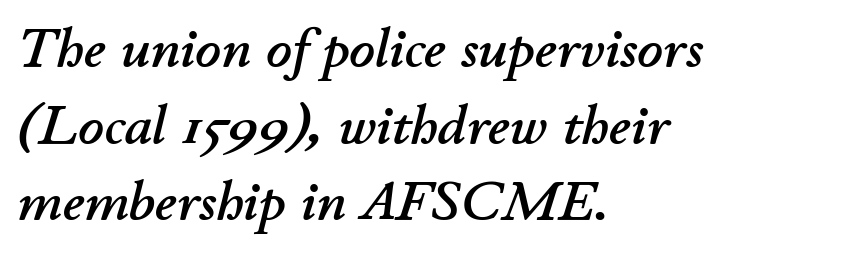
Q: Is the text italic (slanted)? A: Yes, it leans right by about 11 degrees.
Q: Is the text underlined? A: No.
Q: How is the paragraph aligned? A: Left-aligned.
Q: Is the spacing between letters normal or unusually wide? A: Normal.
Q: Is the spacing between lines tight, normal or loose? A: Normal.
Q: Width (condensed, normal, or wide)? A: Normal.
Q: Stroke contrast? A: Low.
Q: x-height? A: Small.
Q: Monospaced? A: No.
